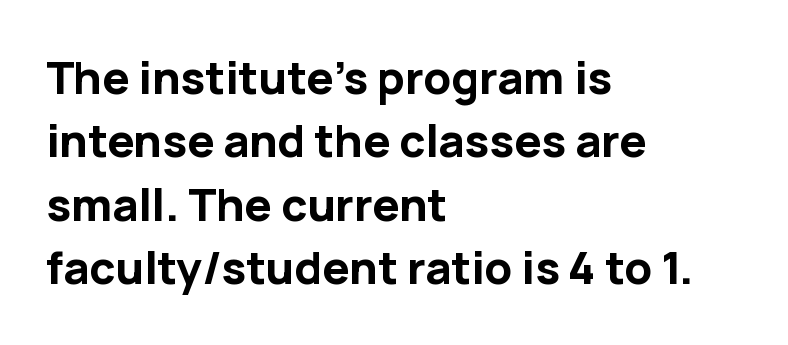
Q: Is the text bold? A: Yes.
Q: Is the text italic (slanted)? A: No, it is upright.
Q: Is the typeface a serif or a sans-serif typeface? A: Sans-serif.
Q: Is the text underlined? A: No.
Q: How is the paragraph aligned? A: Left-aligned.
Q: Is the spacing between letters normal or unusually wide? A: Normal.
Q: Is the spacing between lines tight, normal or loose? A: Normal.
Q: Width (condensed, normal, or wide)? A: Normal.
Q: Stroke contrast? A: Low.
Q: x-height? A: Medium.
Q: Monospaced? A: No.
